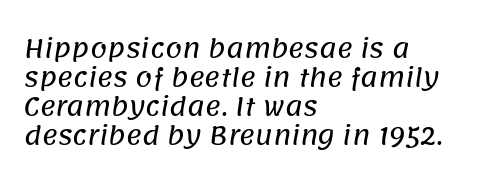
Q: Is the text underlined? A: No.
Q: How is the paragraph aligned? A: Left-aligned.
Q: Is the spacing between letters normal or unusually wide? A: Normal.
